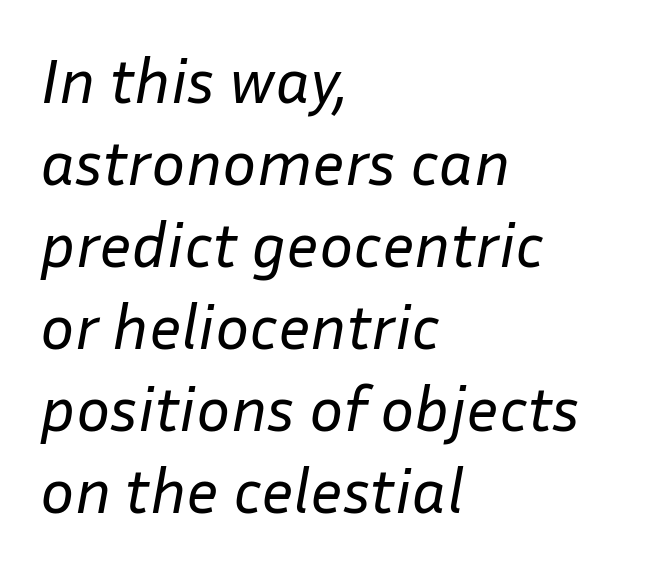
The image shows 64 px regular-weight type, italic (leaning right); set left-aligned, normal line spacing (1.28x), normal letter spacing, not underlined; low stroke contrast and a medium x-height.
